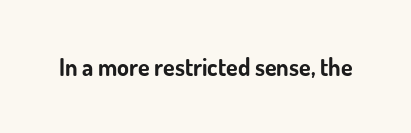
The image shows 24 px bold type, upright; set normal letter spacing, not underlined.
